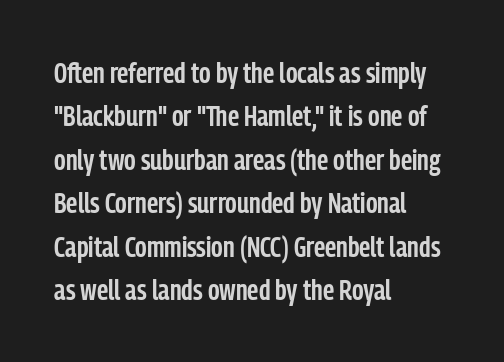
Q: Is the text bold? A: Semi-bold.
Q: Is the text italic (slanted)? A: No, it is upright.
Q: Is the typeface a serif or a sans-serif typeface? A: Sans-serif.
Q: Is the text underlined? A: No.
Q: How is the paragraph aligned? A: Left-aligned.
Q: Is the spacing between letters normal or unusually wide? A: Normal.
Q: Is the spacing between lines tight, normal or loose? A: Normal.
Q: Width (condensed, normal, or wide)? A: Condensed.
Q: Stroke contrast? A: Low.
Q: x-height? A: Medium.
Q: Monospaced? A: No.
